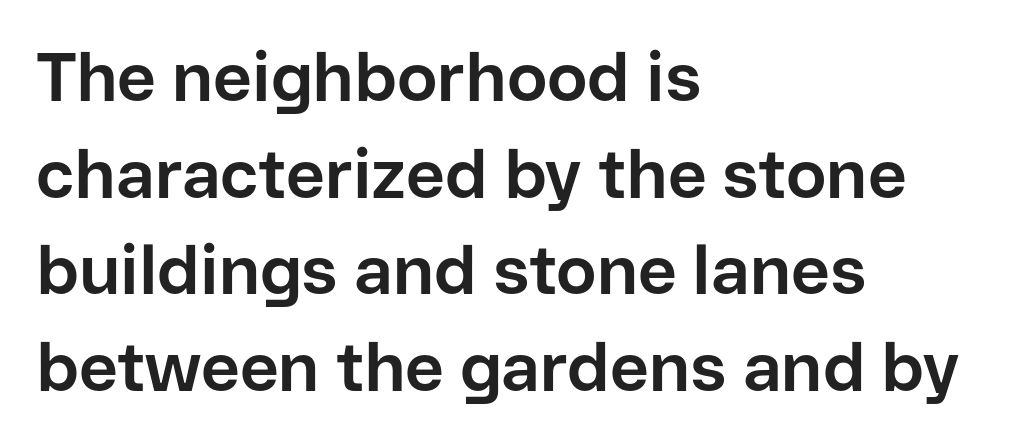
This sample has the flowing, uneven cadence of proportional lettering. Normally led — the rows are evenly, conventionally spaced. You could call the tracking neutral — neither tight nor loose. The strokes are fattened all the way to bold.
